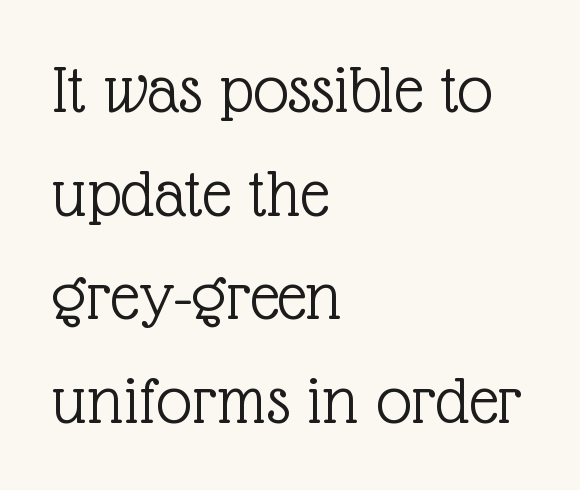
The image shows 71 px light serif type, upright; set left-aligned, normal line spacing (1.46x), normal letter spacing, not underlined; a medium x-height.
